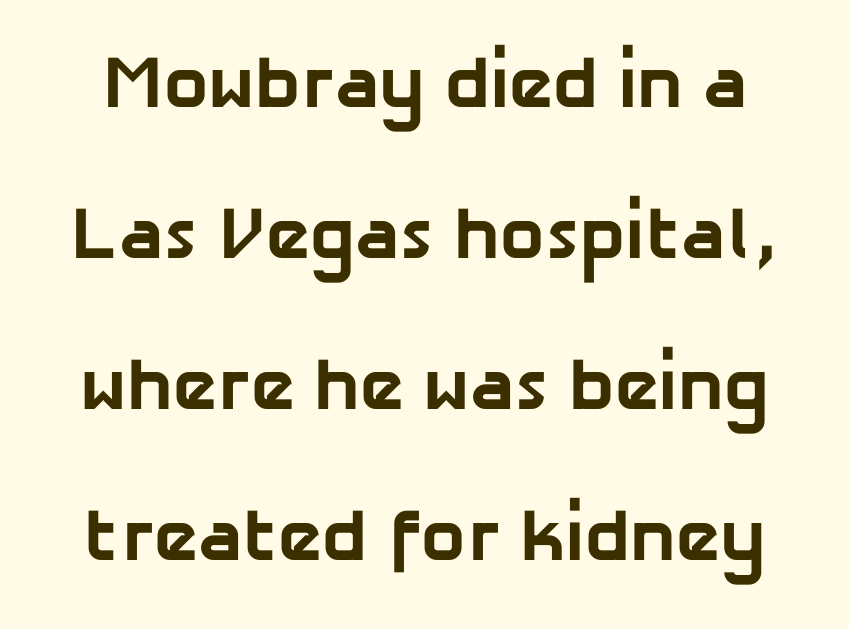
{"serif": "no", "bold": "yes", "weight": "bold", "width": "normal", "stroke_contrast": "low", "x_height": "medium", "monospaced": "no", "underline": "no", "line_spacing": "loose", "line_spacing_ratio": 2.04, "letter_spacing": "normal", "letter_spacing_em": 0.0, "glyph_px": 74}
